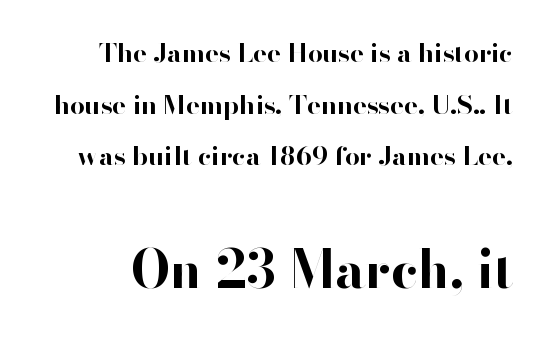
{"serif": "no", "italic": "no", "bold": "yes", "weight": "bold", "width": "normal", "stroke_contrast": "high", "x_height": "small", "monospaced": "no", "underline": "no", "line_spacing": "loose", "line_spacing_ratio": 1.99, "letter_spacing": "normal", "letter_spacing_em": 0.0, "larger_block": "second", "size_ratio": 2.0, "glyph_px": 52}
